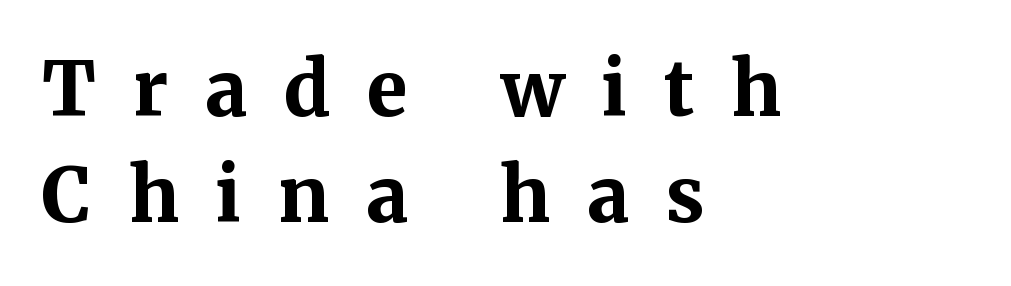
Q: Is the text bold? A: Yes.
Q: Is the text italic (slanted)? A: No, it is upright.
Q: Is the typeface a serif or a sans-serif typeface? A: Serif.
Q: Is the text underlined? A: No.
Q: How is the paragraph aligned? A: Left-aligned.
Q: Is the spacing between letters normal or unusually wide? A: Unusually wide.
Q: Is the spacing between lines tight, normal or loose? A: Normal.
Q: Width (condensed, normal, or wide)? A: Normal.
Q: Stroke contrast? A: Medium.
Q: x-height? A: Medium.
Q: Monospaced? A: No.
